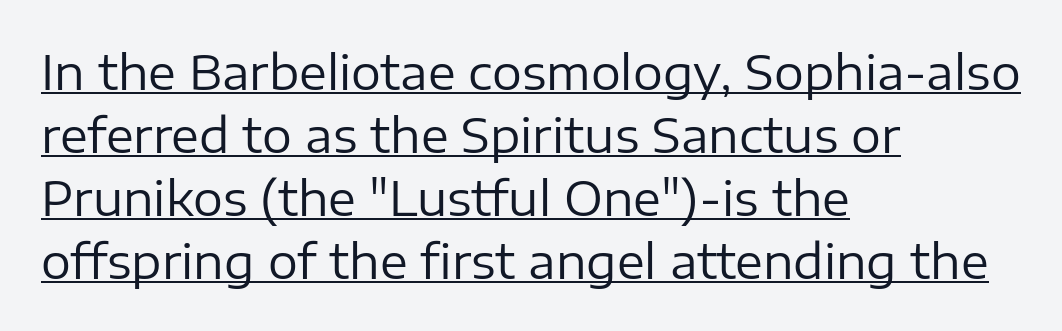
{"serif": "no", "italic": "no", "bold": "no", "weight": "regular", "width": "normal", "stroke_contrast": "low", "x_height": "medium", "monospaced": "no", "underline": "yes", "align": "left", "line_spacing": "normal", "line_spacing_ratio": 1.34, "letter_spacing": "normal", "letter_spacing_em": 0.0, "glyph_px": 47}
